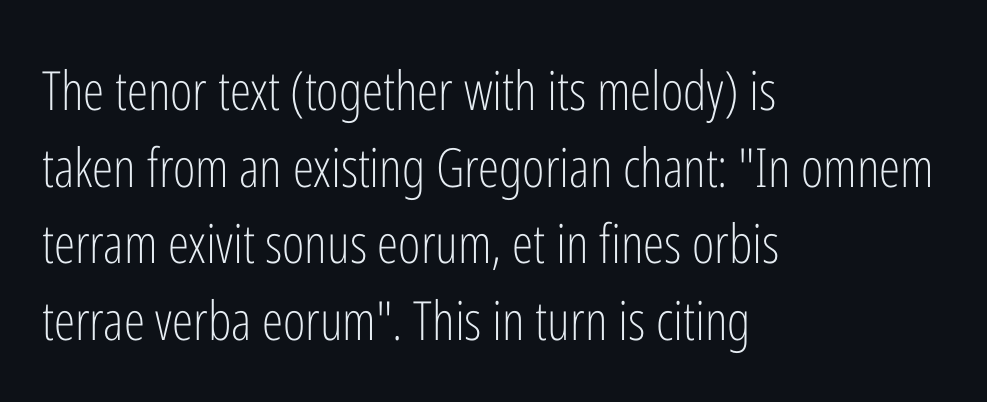
The image shows 54 px light, condensed sans-serif type, upright; set left-aligned, normal line spacing (1.42x), normal letter spacing, not underlined; low stroke contrast and a medium x-height.
